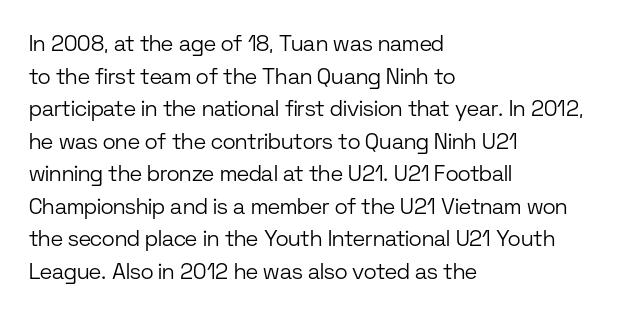
Q: Is the text bold? A: No.
Q: Is the text italic (slanted)? A: No, it is upright.
Q: Is the text underlined? A: No.
Q: How is the paragraph aligned? A: Left-aligned.
Q: Is the spacing between letters normal or unusually wide? A: Normal.
Q: Is the spacing between lines tight, normal or loose? A: Normal.
